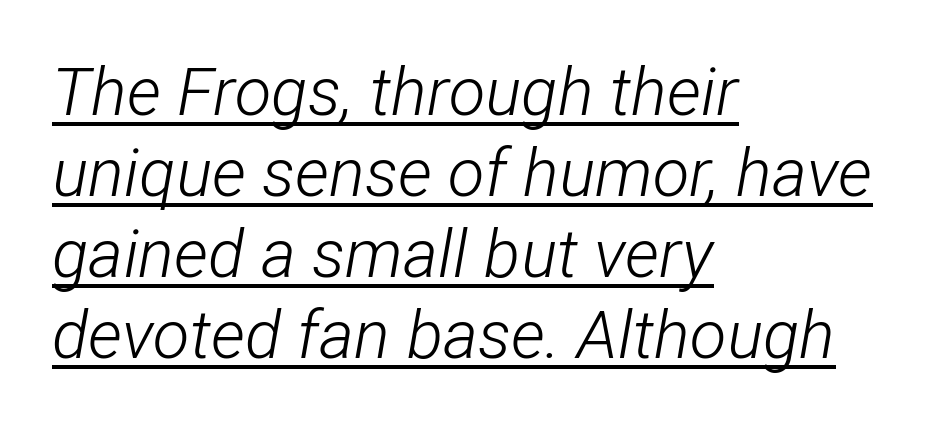
{"italic": "yes", "lean": "right", "slant_degrees": 12, "bold": "no", "weight": "light", "width": "condensed", "stroke_contrast": "low", "x_height": "medium", "monospaced": "no", "underline": "yes", "align": "left", "line_spacing_ratio": 1.21, "letter_spacing": "normal", "letter_spacing_em": 0.0, "glyph_px": 67}
